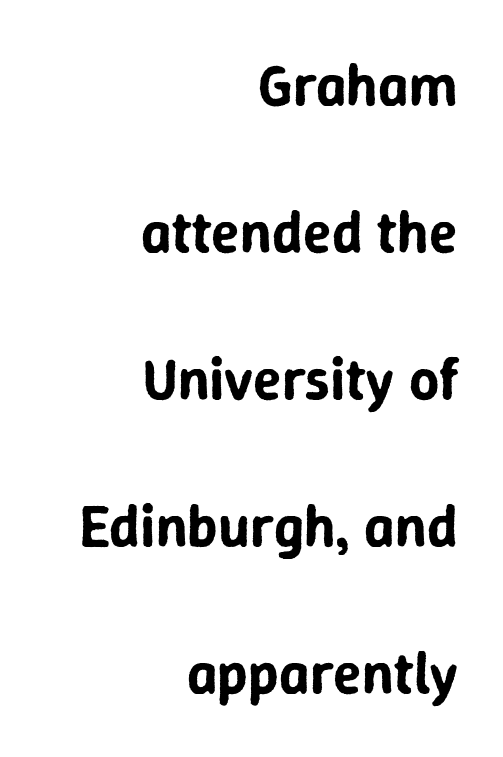
{"serif": "no", "italic": "no", "width": "normal", "stroke_contrast": "low", "x_height": "medium", "monospaced": "no", "underline": "no", "align": "right", "line_spacing": "loose", "line_spacing_ratio": 2.49, "letter_spacing": "normal", "letter_spacing_em": 0.0, "glyph_px": 59}
